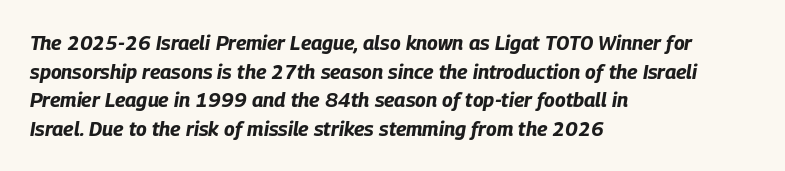
Q: Is the text bold? A: Yes.
Q: Is the text italic (slanted)? A: Yes, it leans right by about 9 degrees.
Q: Is the text underlined? A: No.
Q: How is the paragraph aligned? A: Left-aligned.
Q: Is the spacing between letters normal or unusually wide? A: Normal.
Q: Is the spacing between lines tight, normal or loose? A: Normal.
